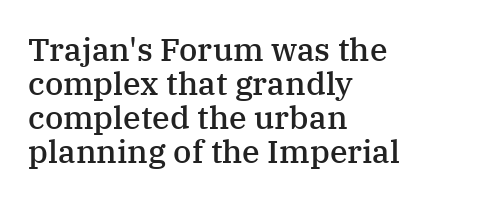
Rendered with straight, roman letterforms. The face used here is proportionally spaced, like ordinary book or web type. The space beneath each line is pristine and unruled. You can tell from the footed stems that serif type was used.
